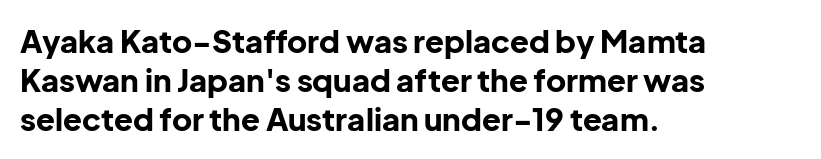
The image shows 31 px bold sans-serif type, upright; set left-aligned, normal line spacing (1.26x), normal letter spacing, not underlined; low stroke contrast and a medium x-height.
